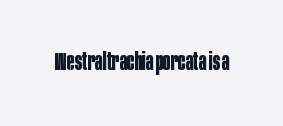
{"italic": "no", "bold": "yes", "underline": "no", "letter_spacing": "normal", "letter_spacing_em": 0.0, "glyph_px": 25}
